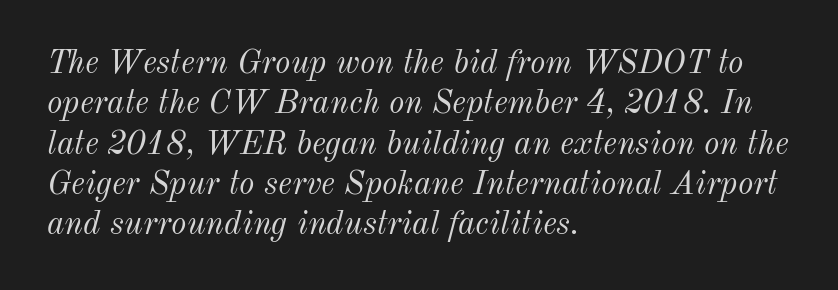
Underlining? Definitely not there. The text block is weighted toward the left margin, trailing off unevenly rightward. The glyphs look as if they've been sheared to an angle. Is this a heavy cut? Hardly; it is regular or lighter. The passage shown is typed in a proportional face where columns would drift. The gaps between neighbouring characters are ordinary and unremarkable.
